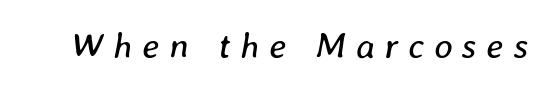
{"italic": "yes", "lean": "right", "slant_degrees": 8, "bold": "no", "weight": "regular", "width": "normal", "stroke_contrast": "low", "x_height": "medium", "monospaced": "no", "underline": "no", "letter_spacing": "wide", "letter_spacing_em": 0.27, "glyph_px": 36}
